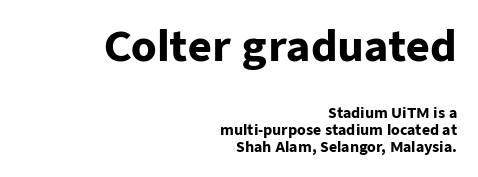
The image shows 41 px heavy sans-serif type, upright; set right-aligned, line spacing 1.22x, normal letter spacing, not underlined; the first (top) block is 2.93x larger; low stroke contrast and a medium x-height.
